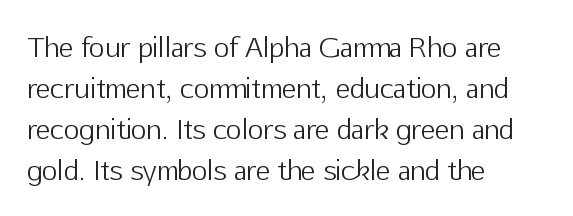
On a weight scale, this lands at 450 or below. The passage shown has conventional tracking throughout. A normal amount of white space separates one row of letters from the next. The rag falls on the right side of this text block.
